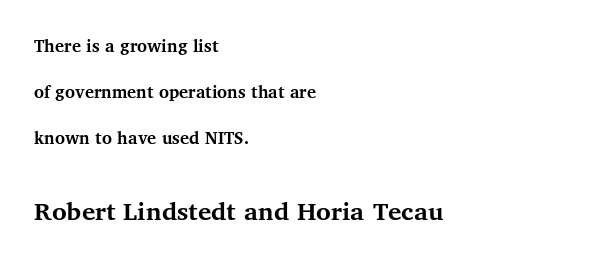
The image shows 28 px semibold serif type, upright; set left-aligned, loose line spacing (2.41x), normal letter spacing, not underlined; the second (bottom) block is 1.47x larger; medium stroke contrast and a medium x-height.
